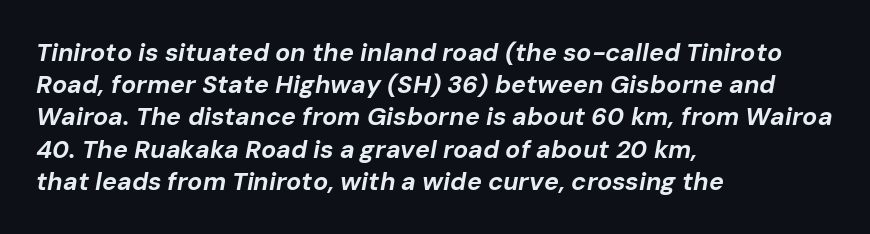
How heavy is the stroke? Heavy — this is a bold. The paragraph shown leans on its left margin. Horizontal bands of white between lines are of average thickness. The letterforms sit shoulder to shoulder at normal distance. The gap between lines stays unmarked.
